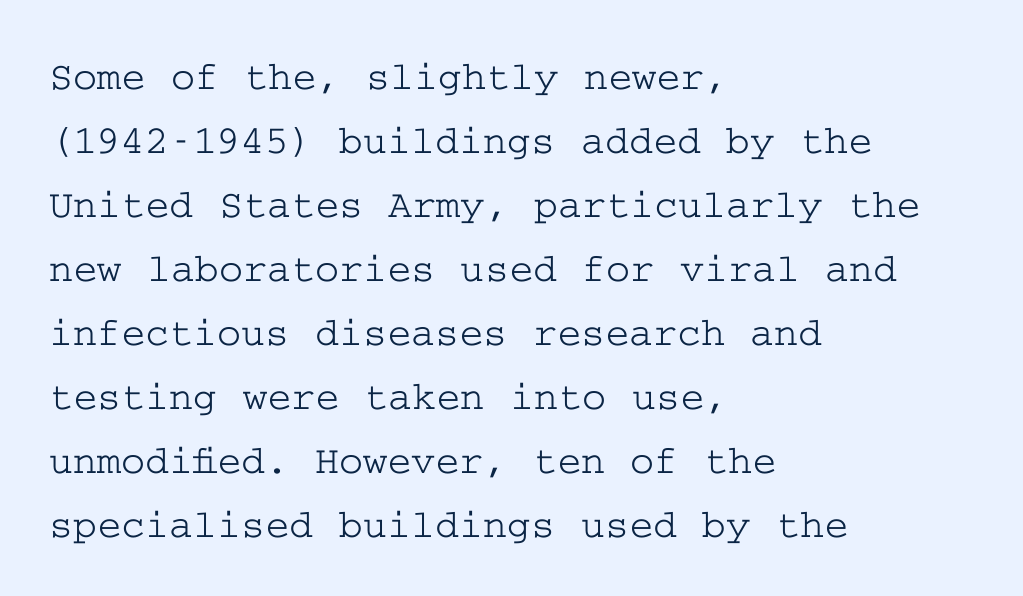
The image shows 41 px wide serif type, upright; set left-aligned, normal line spacing (1.56x), normal letter spacing, not underlined; low stroke contrast and a medium x-height.
